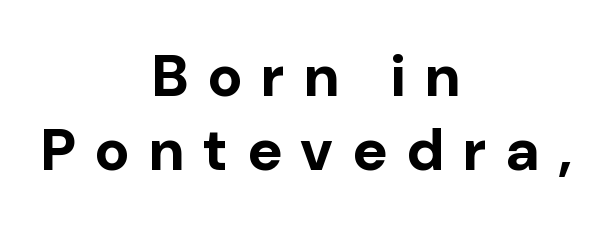
The image shows 59 px bold sans-serif type, upright; set centered, normal line spacing (1.25x), unusually wide letter spacing (+0.32 em), not underlined; low stroke contrast and a medium x-height.
